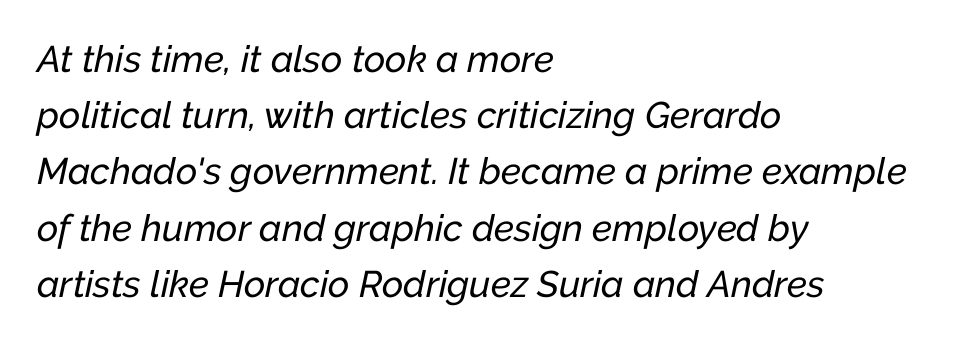
Q: Is the text italic (slanted)? A: Yes, it leans right by about 12 degrees.
Q: Is the text underlined? A: No.
Q: How is the paragraph aligned? A: Left-aligned.
Q: Is the spacing between letters normal or unusually wide? A: Normal.
Q: Is the spacing between lines tight, normal or loose? A: Normal.
Q: Width (condensed, normal, or wide)? A: Normal.
Q: Stroke contrast? A: Low.
Q: x-height? A: Medium.
Q: Monospaced? A: No.
